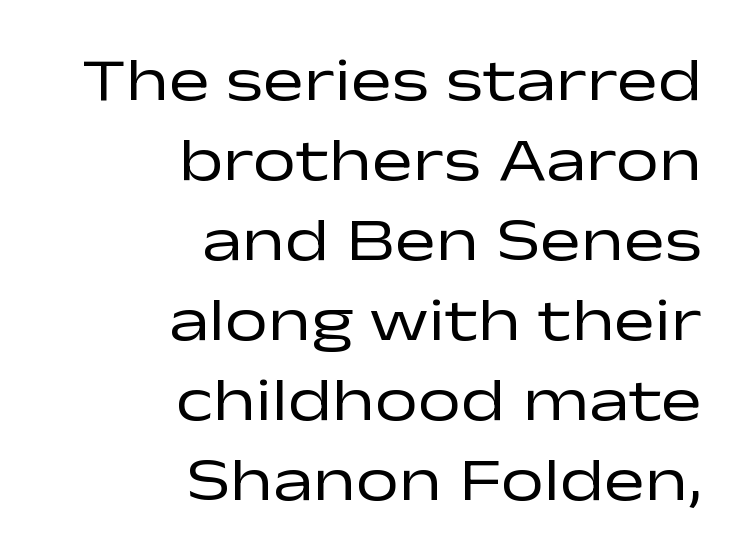
Q: Is the text bold? A: No.
Q: Is the text italic (slanted)? A: No, it is upright.
Q: Is the typeface a serif or a sans-serif typeface? A: Sans-serif.
Q: Is the text underlined? A: No.
Q: How is the paragraph aligned? A: Right-aligned.
Q: Is the spacing between letters normal or unusually wide? A: Normal.
Q: Is the spacing between lines tight, normal or loose? A: Normal.
Q: Width (condensed, normal, or wide)? A: Wide.
Q: Stroke contrast? A: Low.
Q: x-height? A: Medium.
Q: Monospaced? A: No.
